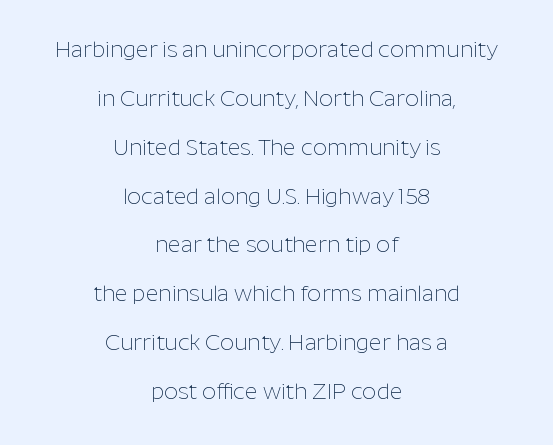
Q: Is the text bold? A: No.
Q: Is the text italic (slanted)? A: No, it is upright.
Q: Is the text underlined? A: No.
Q: How is the paragraph aligned? A: Centered.
Q: Is the spacing between letters normal or unusually wide? A: Normal.
Q: Is the spacing between lines tight, normal or loose? A: Loose.
